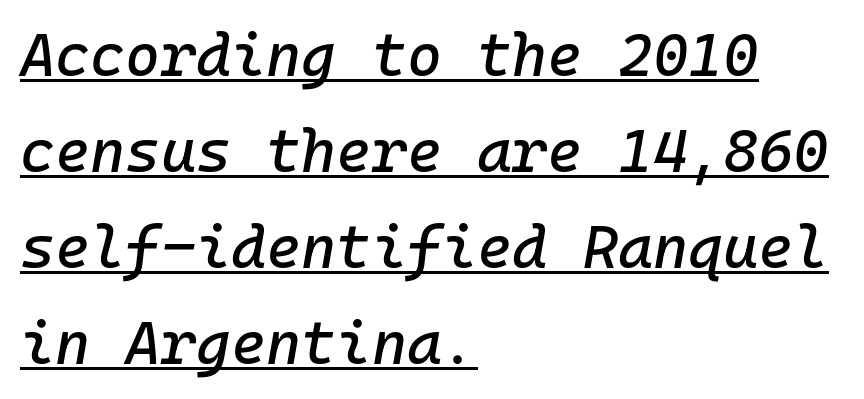
The image shows 60 px text type, italic (leaning right); set left-aligned, normal line spacing (1.6x), normal letter spacing, underlined; low stroke contrast and a medium x-height.
